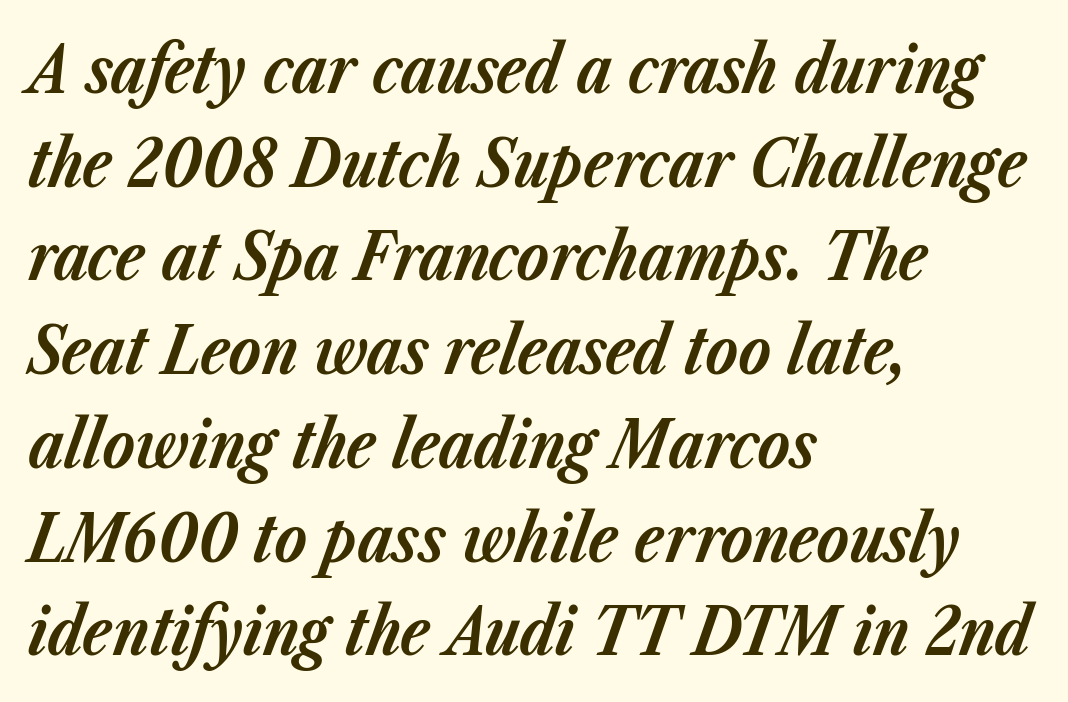
Strokes here are thick enough to call this a true bold. How are the letters spaced? Ordinarily, with no added tracking. Each line starts at the same left margin while the right side varies. It's the slanting kind of type. Each row of text sits above clean, open space. Leading: standard.
